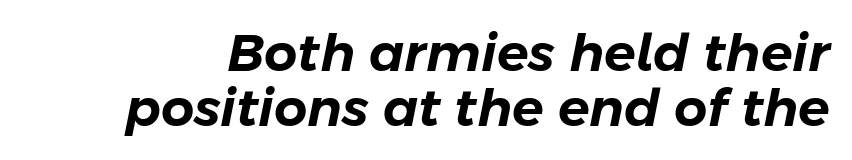
Q: Is the text italic (slanted)? A: Yes, it leans right by about 11 degrees.
Q: Is the text underlined? A: No.
Q: Is the spacing between letters normal or unusually wide? A: Normal.
Q: Is the spacing between lines tight, normal or loose? A: Tight.
Q: Width (condensed, normal, or wide)? A: Normal.
Q: Stroke contrast? A: Low.
Q: x-height? A: Medium.
Q: Monospaced? A: No.
